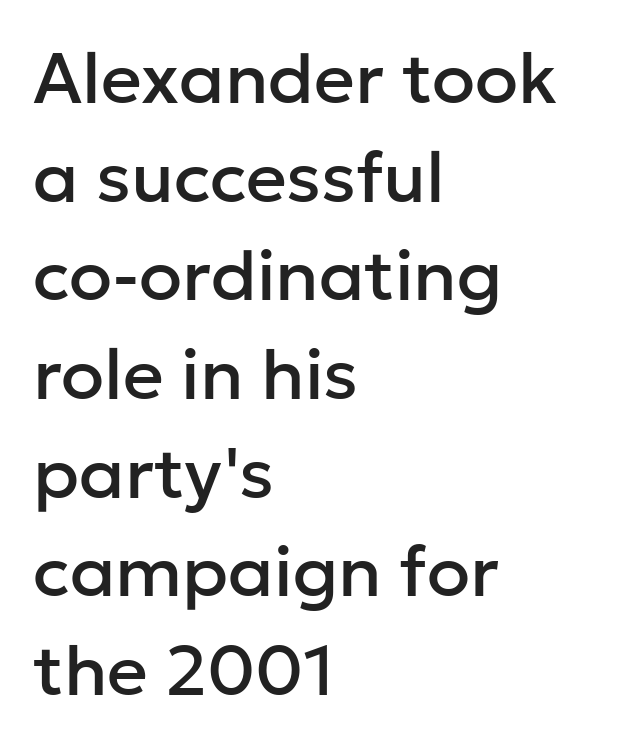
The image shows 71 px sans-serif type, upright; set left-aligned, normal line spacing (1.39x), normal letter spacing, not underlined; low stroke contrast and a medium x-height.
